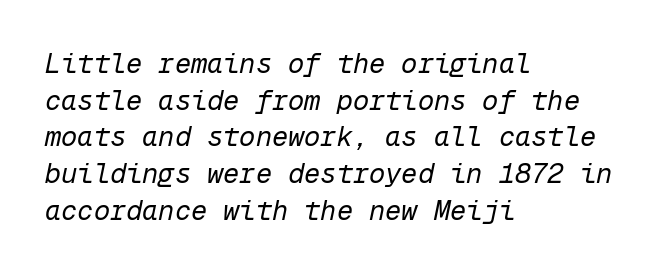
Q: Is the text bold? A: No.
Q: Is the text italic (slanted)? A: Yes, it leans right by about 12 degrees.
Q: Is the text underlined? A: No.
Q: How is the paragraph aligned? A: Left-aligned.
Q: Is the spacing between letters normal or unusually wide? A: Normal.
Q: Is the spacing between lines tight, normal or loose? A: Normal.
